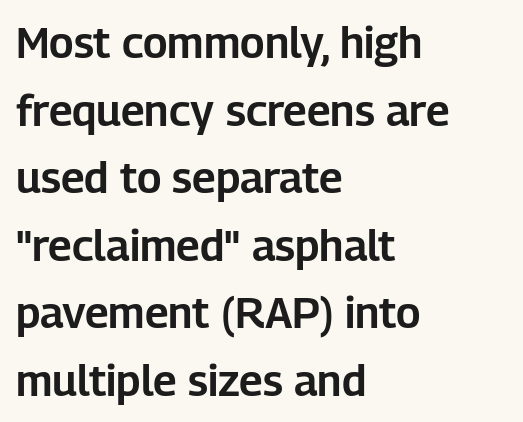
Q: Is the text italic (slanted)? A: No, it is upright.
Q: Is the typeface a serif or a sans-serif typeface? A: Sans-serif.
Q: Is the text underlined? A: No.
Q: How is the paragraph aligned? A: Left-aligned.
Q: Is the spacing between letters normal or unusually wide? A: Normal.
Q: Is the spacing between lines tight, normal or loose? A: Normal.
Q: Width (condensed, normal, or wide)? A: Normal.
Q: Stroke contrast? A: Low.
Q: x-height? A: Medium.
Q: Monospaced? A: No.
